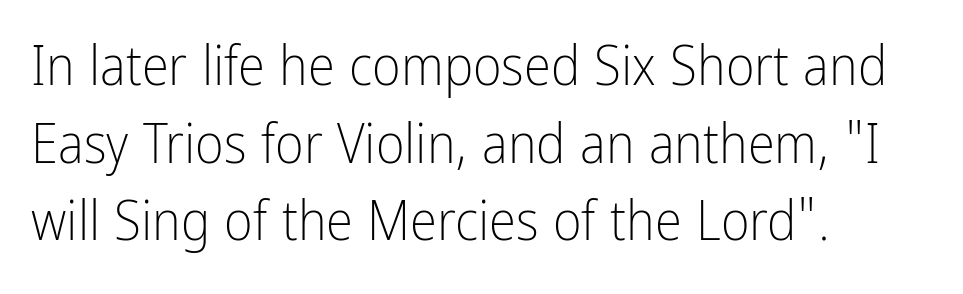
{"serif": "no", "italic": "no", "bold": "no", "weight": "light", "width": "condensed", "stroke_contrast": "low", "x_height": "medium", "monospaced": "no", "underline": "no", "align": "left", "line_spacing": "normal", "line_spacing_ratio": 1.41, "letter_spacing": "normal", "letter_spacing_em": 0.0, "glyph_px": 55}
